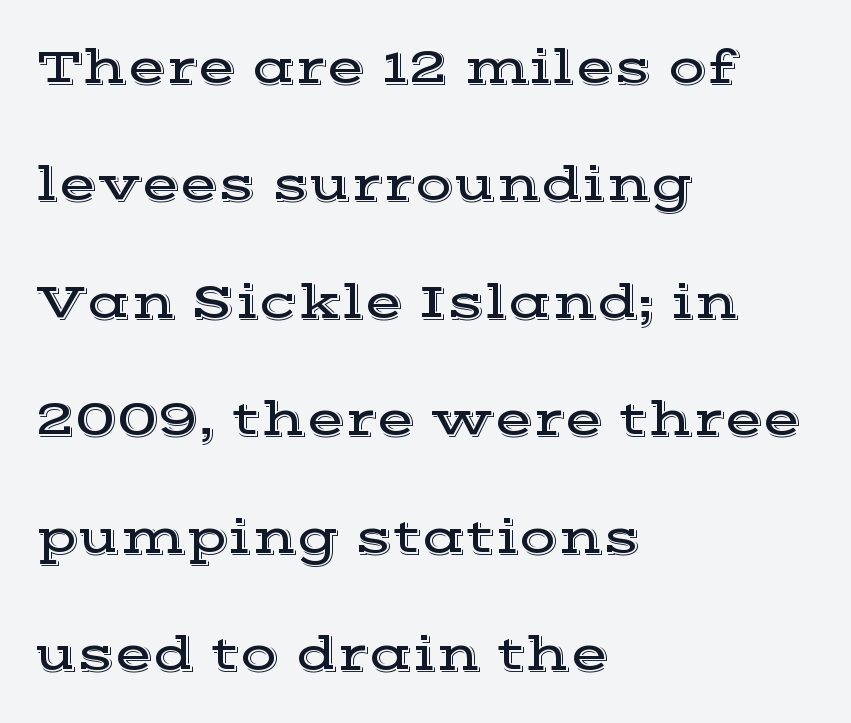
The image shows 50 px wide serif type, upright; set left-aligned, loose line spacing (2.35x), normal letter spacing, not underlined; a medium x-height.
